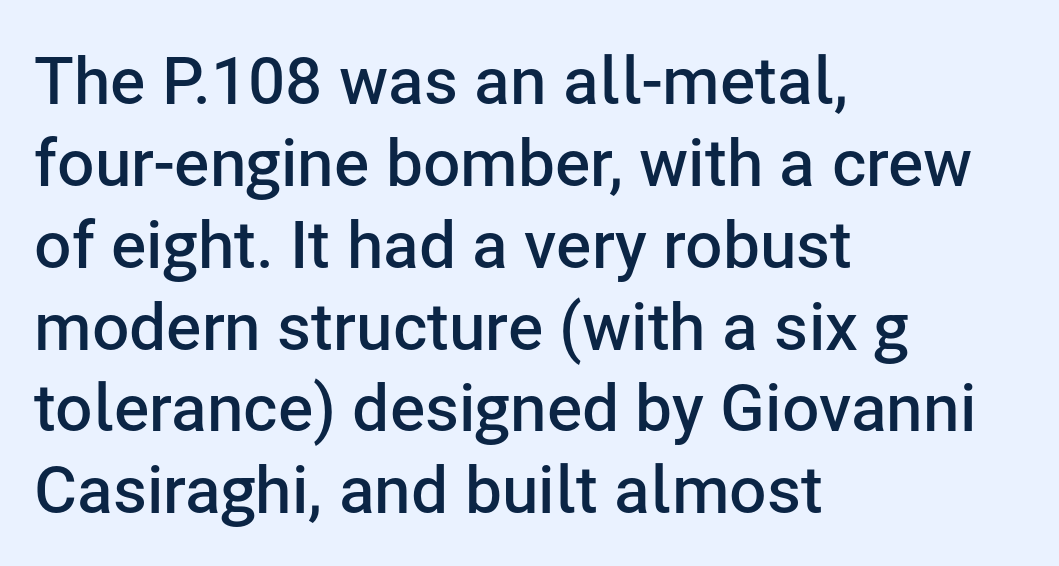
The image shows 66 px semibold sans-serif type, upright; set left-aligned, line spacing 1.24x, normal letter spacing, not underlined; low stroke contrast and a medium x-height.
